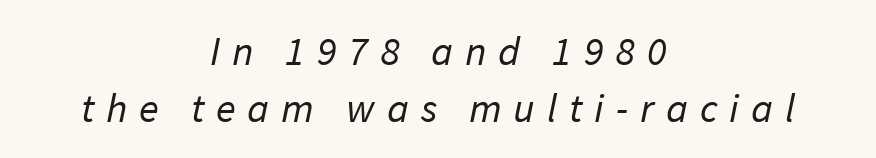
Q: Is the text bold? A: No.
Q: Is the typeface a serif or a sans-serif typeface? A: Sans-serif.
Q: Is the text underlined? A: No.
Q: How is the paragraph aligned? A: Centered.
Q: Is the spacing between letters normal or unusually wide? A: Unusually wide.
Q: Is the spacing between lines tight, normal or loose? A: Normal.
Q: Width (condensed, normal, or wide)? A: Normal.
Q: Stroke contrast? A: Low.
Q: x-height? A: Medium.
Q: Monospaced? A: No.
